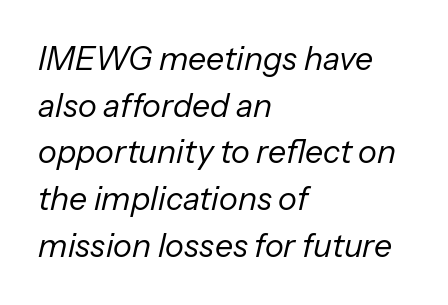
The font sits on the lighter half of the weight spectrum, regular included. Quick note: italic. Compared with a centered layout, this one pins lines to the left instead. The gaps between neighbouring characters are ordinary and unremarkable. Underline: absent.
